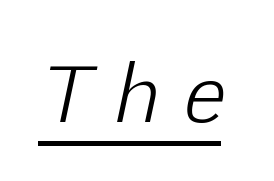
The image shows 77 px light type, italic (leaning right); set unusually wide letter spacing (+0.33 em), underlined; low stroke contrast and a medium x-height.
